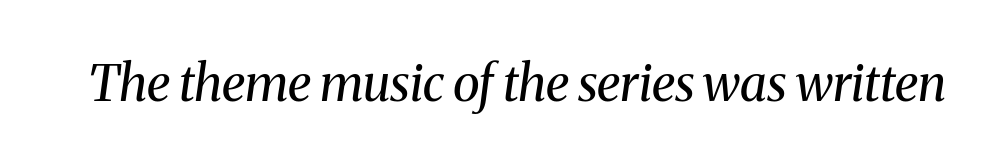
Q: Is the text bold? A: No.
Q: Is the text italic (slanted)? A: Yes, it leans right by about 8 degrees.
Q: Is the typeface a serif or a sans-serif typeface? A: Serif.
Q: Is the text underlined? A: No.
Q: Is the spacing between letters normal or unusually wide? A: Normal.
Q: Width (condensed, normal, or wide)? A: Normal.
Q: Stroke contrast? A: Medium.
Q: x-height? A: Medium.
Q: Monospaced? A: No.
